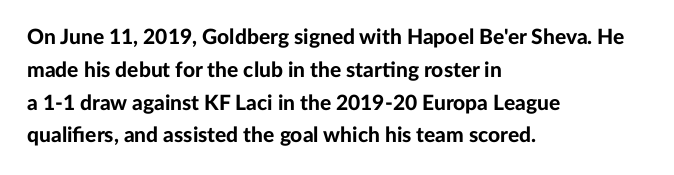
{"italic": "no", "bold": "yes", "underline": "no", "align": "left", "line_spacing": "normal", "line_spacing_ratio": 1.56, "letter_spacing": "normal", "letter_spacing_em": 0.0, "glyph_px": 21}
